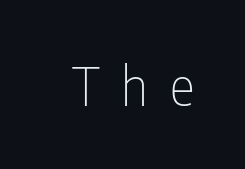
Do the characters align in a grid? No, the font is proportional. Words appear elongated and porous because spacing is wide. Glance below the letters and you will spot only blank space. Italic? Not at all — the glyphs are vertical. Check where the strokes stop: nothing finishes them off — pure sans. Stems here are at most as thick as an everyday book face.
